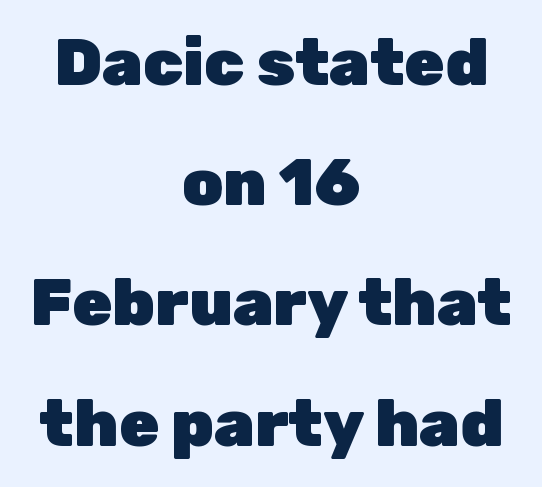
In terms of posture, this sample is upright. These lines are centered, leaving both edges ragged. The glyphs in this specimen are sans serif. Note the varied advance widths — an 'i' is clearly narrower than an 'm'. The foot of each line stays bare and open.
